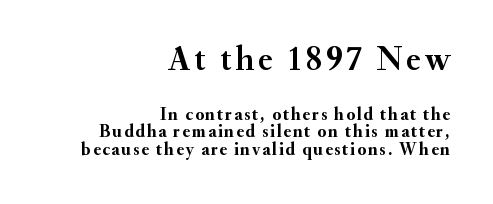
Q: Is the text bold? A: Yes.
Q: Is the text italic (slanted)? A: No, it is upright.
Q: Is the typeface a serif or a sans-serif typeface? A: Serif.
Q: Is the text underlined? A: No.
Q: How is the paragraph aligned? A: Right-aligned.
Q: Is the spacing between lines tight, normal or loose? A: Tight.
Q: Which block of text is set in a larger size, the first (top) or the second (bottom)? A: The first (top) one.
Q: Width (condensed, normal, or wide)? A: Normal.
Q: Stroke contrast? A: Medium.
Q: x-height? A: Small.
Q: Monospaced? A: No.
